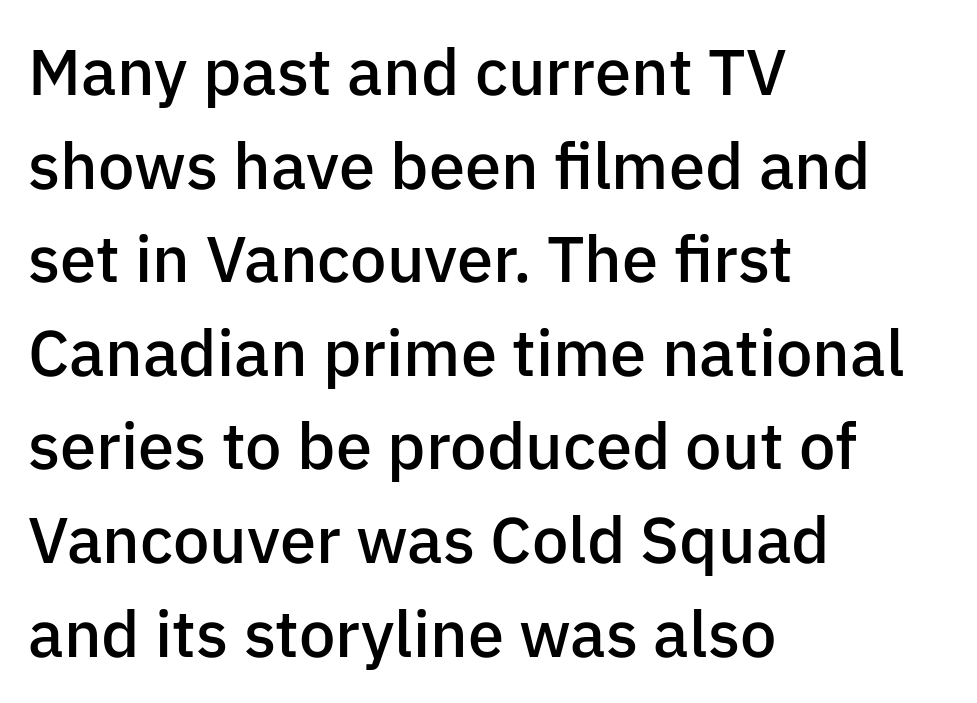
The image shows 65 px semibold sans-serif type, upright; set left-aligned, normal line spacing (1.44x), normal letter spacing, not underlined; low stroke contrast and a medium x-height.
